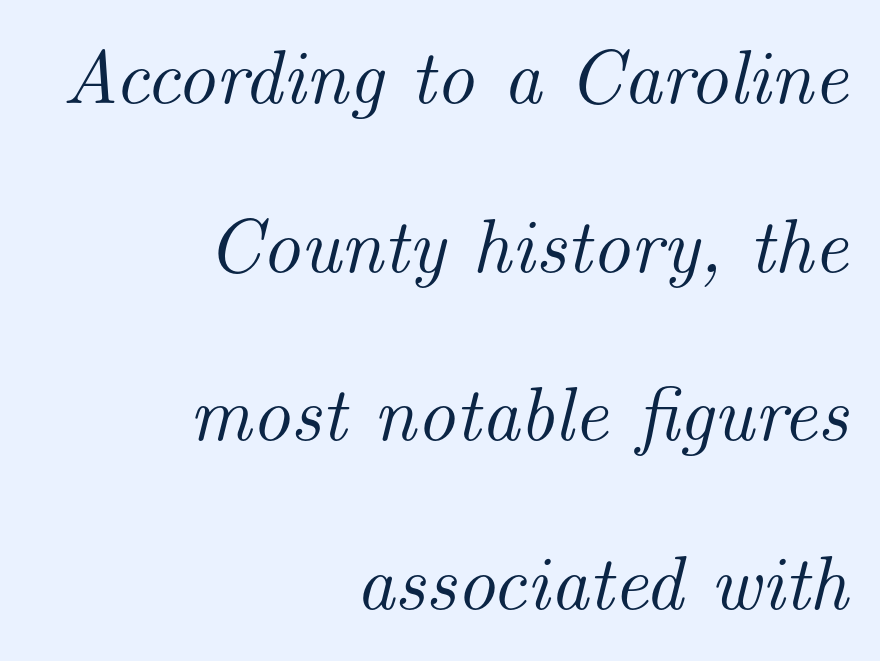
{"serif": "yes", "italic": "yes", "lean": "right", "slant_degrees": 14, "width": "normal", "stroke_contrast": "medium", "x_height": "small", "monospaced": "no", "underline": "no", "align": "right", "line_spacing": "loose", "line_spacing_ratio": 2.22, "letter_spacing": "normal", "letter_spacing_em": 0.0, "glyph_px": 76}
